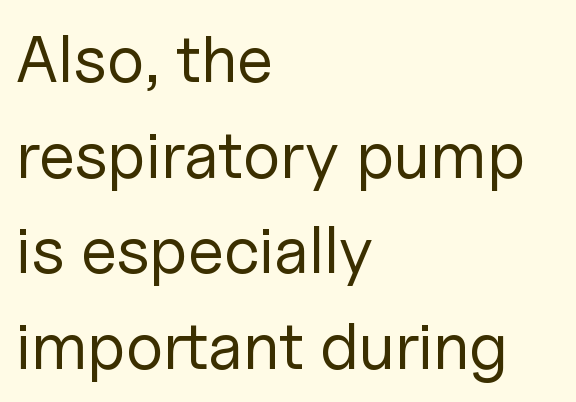
Q: Is the text bold? A: No.
Q: Is the text italic (slanted)? A: No, it is upright.
Q: Is the typeface a serif or a sans-serif typeface? A: Sans-serif.
Q: Is the text underlined? A: No.
Q: How is the paragraph aligned? A: Left-aligned.
Q: Is the spacing between letters normal or unusually wide? A: Normal.
Q: Is the spacing between lines tight, normal or loose? A: Normal.
Q: Width (condensed, normal, or wide)? A: Normal.
Q: Stroke contrast? A: Low.
Q: x-height? A: Medium.
Q: Monospaced? A: No.
